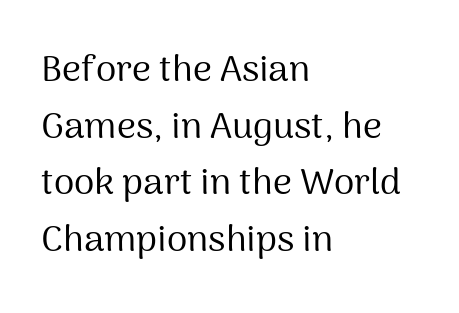
The image shows 37 px regular-weight sans-serif type, upright; set left-aligned, normal line spacing (1.53x), normal letter spacing, not underlined; medium stroke contrast and a medium x-height.
